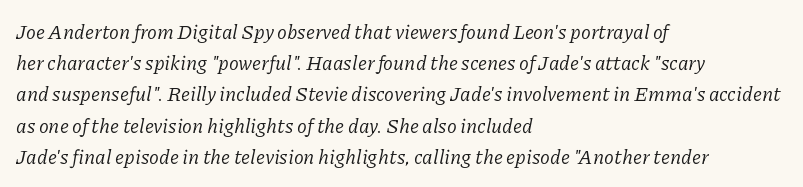
{"italic": "yes", "lean": "right", "slant_degrees": 11, "bold": "no", "underline": "no", "align": "left", "line_spacing": "normal", "line_spacing_ratio": 1.56, "letter_spacing": "normal", "letter_spacing_em": 0.0, "glyph_px": 20}
